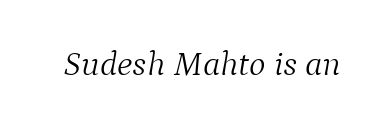
{"serif": "yes", "italic": "yes", "lean": "right", "slant_degrees": 9, "bold": "no", "weight": "light", "width": "normal", "stroke_contrast": "medium", "x_height": "medium", "monospaced": "no", "underline": "no", "letter_spacing": "normal", "letter_spacing_em": 0.0, "glyph_px": 35}
